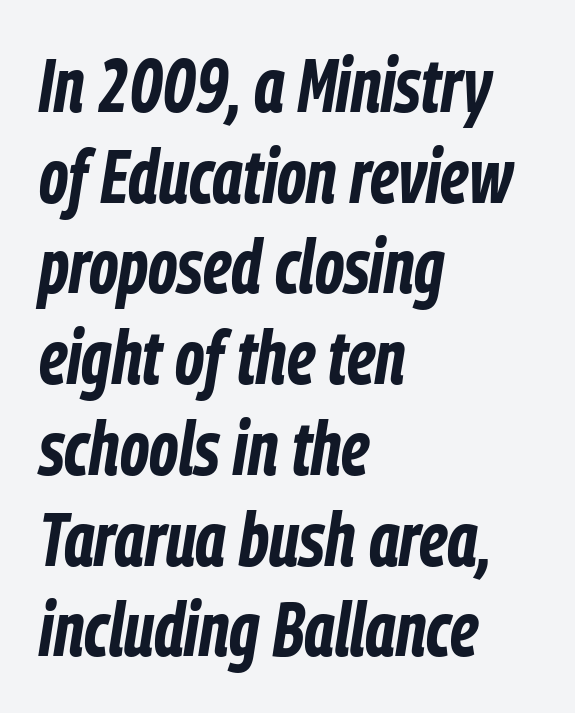
Q: Is the text bold? A: Yes.
Q: Is the text italic (slanted)? A: Yes, it leans right by about 9 degrees.
Q: Is the text underlined? A: No.
Q: How is the paragraph aligned? A: Left-aligned.
Q: Is the spacing between letters normal or unusually wide? A: Normal.
Q: Width (condensed, normal, or wide)? A: Condensed.
Q: Stroke contrast? A: Low.
Q: x-height? A: Medium.
Q: Monospaced? A: No.
